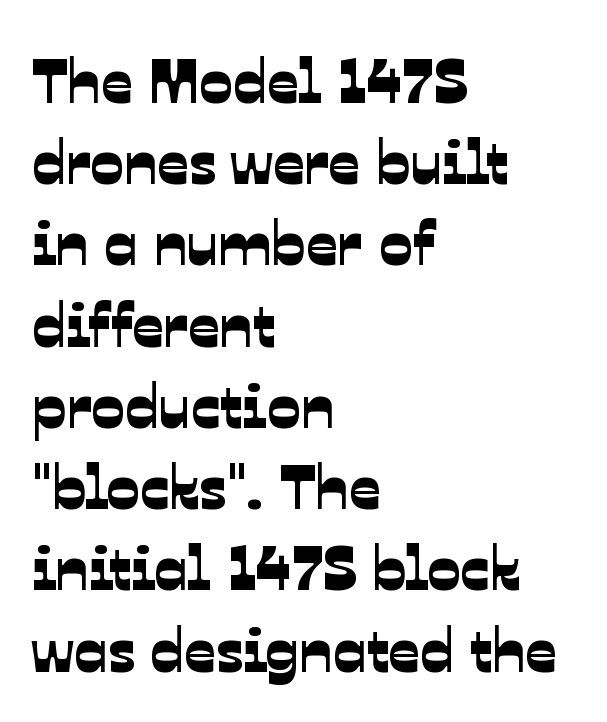
{"serif": "no", "width": "normal", "stroke_contrast": "low", "x_height": "medium", "monospaced": "no", "underline": "no", "align": "left", "line_spacing": "normal", "line_spacing_ratio": 1.31, "letter_spacing": "normal", "letter_spacing_em": 0.0, "glyph_px": 62}
